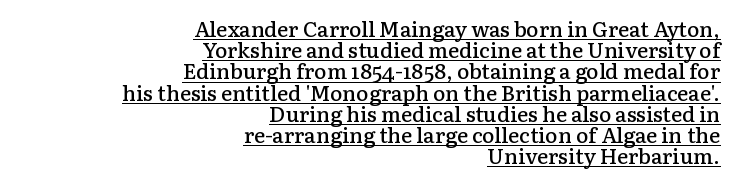
The image shows 21 px text type, upright; set right-aligned, tight line spacing (1.01x), normal letter spacing, underlined.
